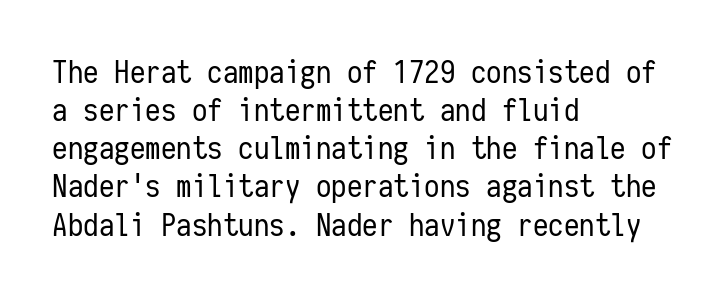
Q: Is the text bold? A: No.
Q: Is the text italic (slanted)? A: No, it is upright.
Q: Is the typeface a serif or a sans-serif typeface? A: Sans-serif.
Q: Is the text underlined? A: No.
Q: How is the paragraph aligned? A: Left-aligned.
Q: Is the spacing between letters normal or unusually wide? A: Normal.
Q: Width (condensed, normal, or wide)? A: Condensed.
Q: Stroke contrast? A: Low.
Q: x-height? A: Medium.
Q: Monospaced? A: Yes.
